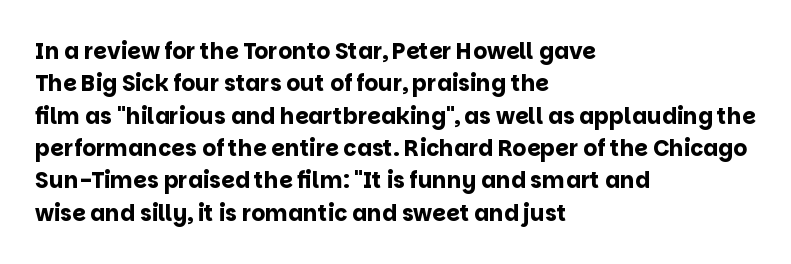
The image shows 22 px bold type, upright; set left-aligned, normal line spacing (1.47x), normal letter spacing, not underlined.
